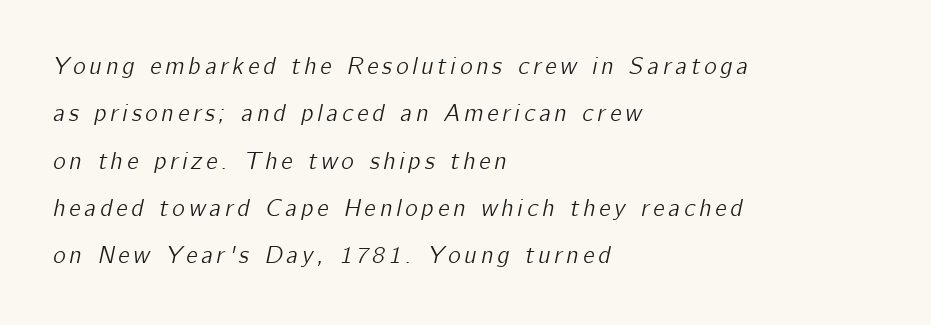
{"italic": "yes", "lean": "right", "slant_degrees": 12, "underline": "no", "align": "left", "line_spacing": "loose", "line_spacing_ratio": 1.97, "glyph_px": 24}
